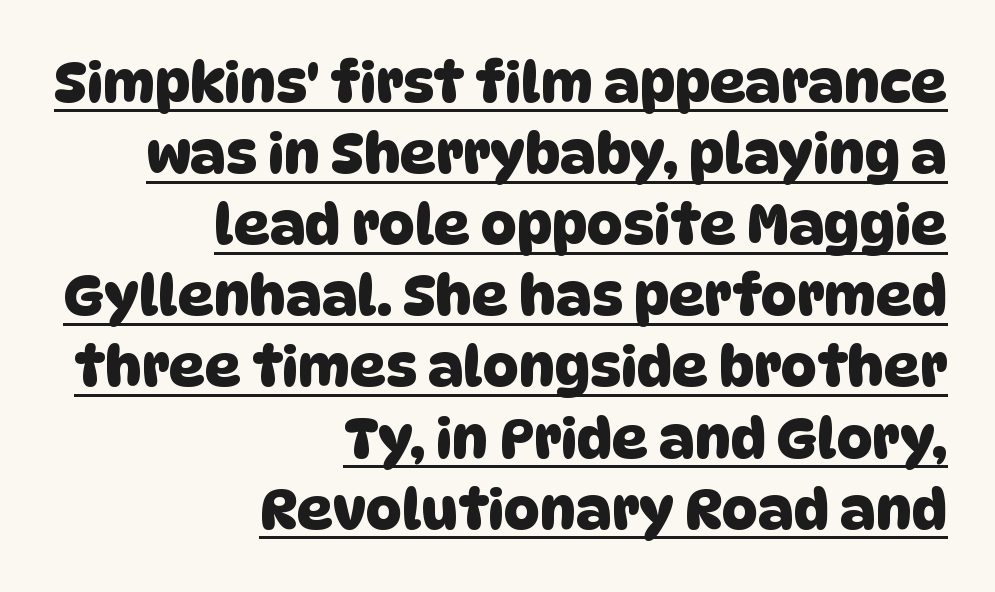
{"serif": "no", "width": "normal", "stroke_contrast": "low", "x_height": "large", "monospaced": "no", "underline": "yes", "align": "right", "line_spacing": "normal", "line_spacing_ratio": 1.27, "letter_spacing": "normal", "letter_spacing_em": 0.0, "glyph_px": 56}
